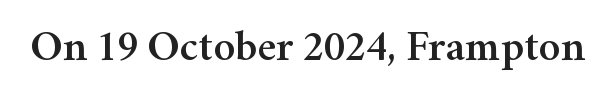
Q: Is the text italic (slanted)? A: No, it is upright.
Q: Is the typeface a serif or a sans-serif typeface? A: Serif.
Q: Is the text underlined? A: No.
Q: Is the spacing between letters normal or unusually wide? A: Normal.
Q: Width (condensed, normal, or wide)? A: Normal.
Q: Stroke contrast? A: Medium.
Q: x-height? A: Medium.
Q: Monospaced? A: No.
